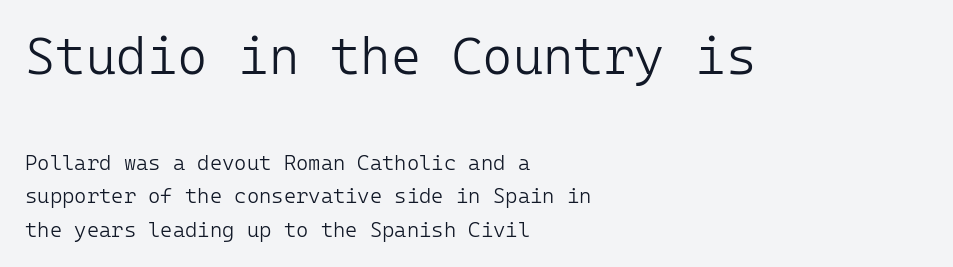
Nothing heavy about these letters — not bold at all. Posture: upright roman. A typesetter would label this face a sans. Check the space under the baseline: it is left empty.
